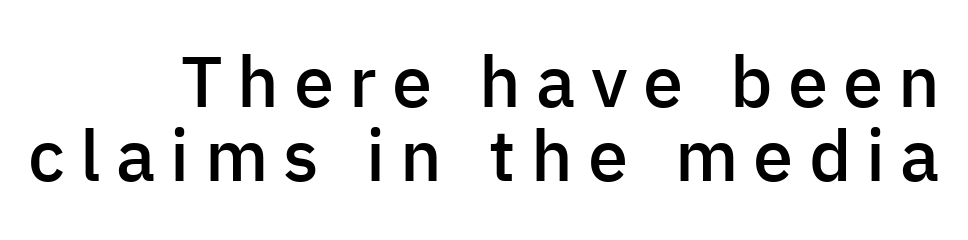
The rendering uses natural spacing where letterforms have individual widths. The designer went with a sans here, leaving each stem footless. Students, this is semibold: more ink than regular, less than bold. Unlike italic type, these characters show no tilt at all. These lines stack with their right ends in a neat column.
